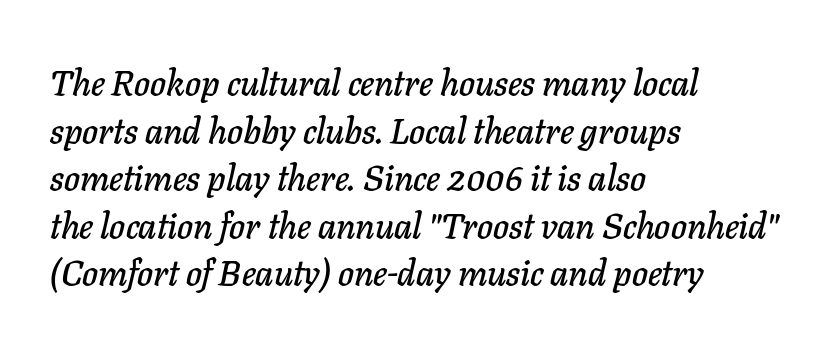
The image shows 36 px text type, italic (leaning right); set left-aligned, normal line spacing (1.32x), normal letter spacing, not underlined; low stroke contrast and a medium x-height.
